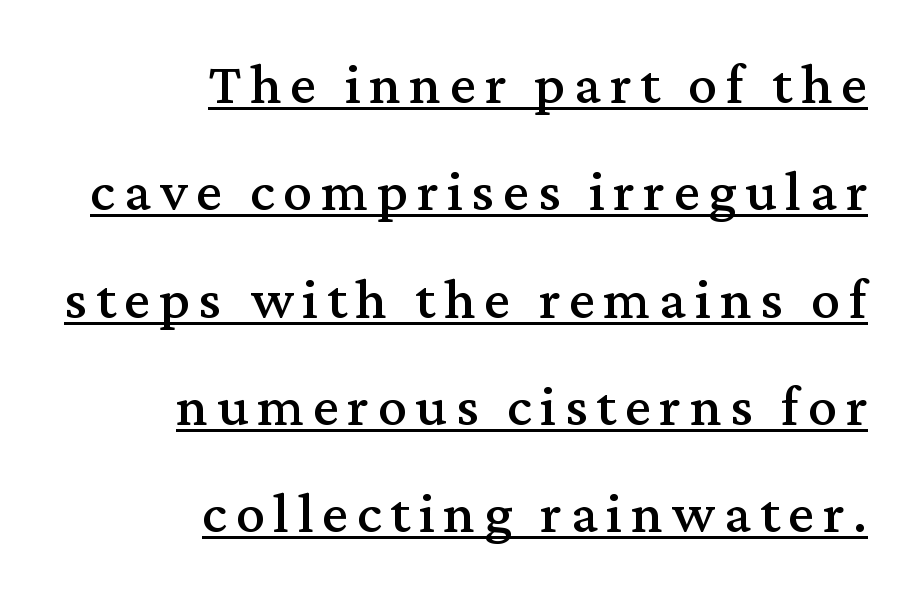
The image shows 58 px serif type, upright; set right-aligned, line spacing 1.85x, underlined; medium stroke contrast and a medium x-height.
